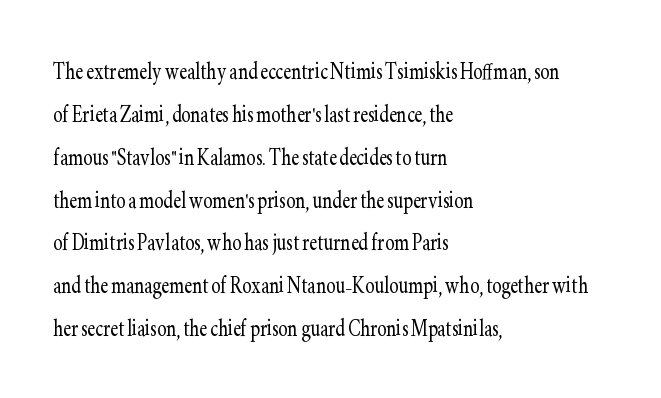
Q: Is the text bold? A: No.
Q: Is the text italic (slanted)? A: No, it is upright.
Q: Is the typeface a serif or a sans-serif typeface? A: Serif.
Q: Is the text underlined? A: No.
Q: How is the paragraph aligned? A: Left-aligned.
Q: Is the spacing between letters normal or unusually wide? A: Normal.
Q: Is the spacing between lines tight, normal or loose? A: Normal.
Q: Width (condensed, normal, or wide)? A: Condensed.
Q: Stroke contrast? A: Low.
Q: x-height? A: Small.
Q: Monospaced? A: No.
